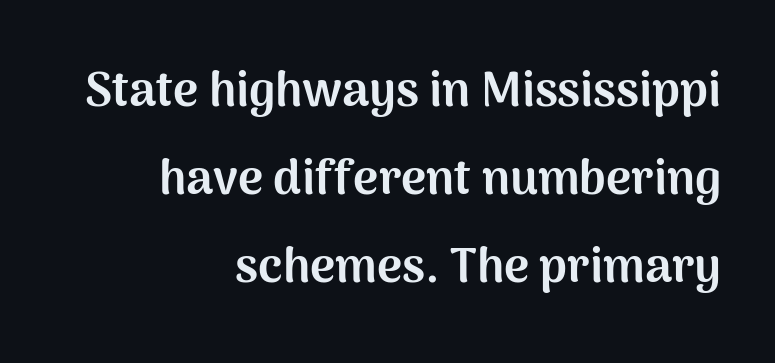
Q: Is the text bold? A: Yes.
Q: Is the text italic (slanted)? A: No, it is upright.
Q: Is the typeface a serif or a sans-serif typeface? A: Sans-serif.
Q: Is the text underlined? A: No.
Q: How is the paragraph aligned? A: Right-aligned.
Q: Is the spacing between letters normal or unusually wide? A: Normal.
Q: Width (condensed, normal, or wide)? A: Normal.
Q: Stroke contrast? A: Medium.
Q: x-height? A: Medium.
Q: Monospaced? A: No.
